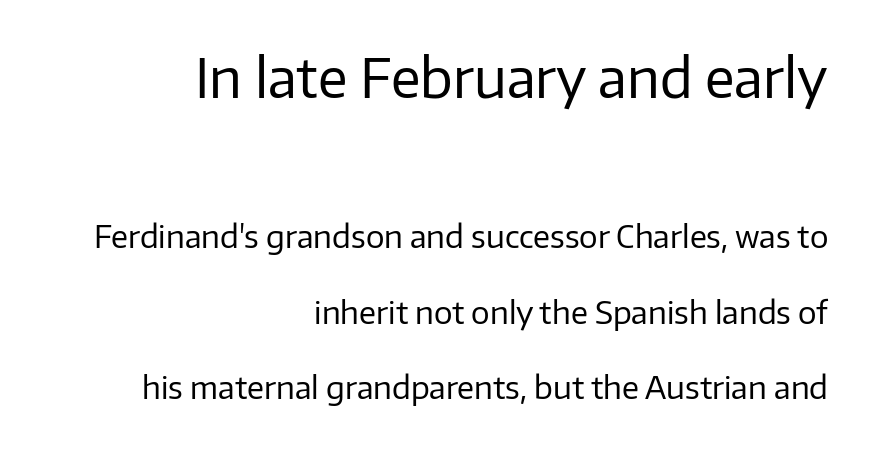
Q: Is the text bold? A: No.
Q: Is the text italic (slanted)? A: No, it is upright.
Q: Is the typeface a serif or a sans-serif typeface? A: Sans-serif.
Q: Is the text underlined? A: No.
Q: How is the paragraph aligned? A: Right-aligned.
Q: Is the spacing between letters normal or unusually wide? A: Normal.
Q: Is the spacing between lines tight, normal or loose? A: Loose.
Q: Which block of text is set in a larger size, the first (top) or the second (bottom)? A: The first (top) one.
Q: Width (condensed, normal, or wide)? A: Normal.
Q: Stroke contrast? A: Low.
Q: x-height? A: Medium.
Q: Monospaced? A: No.
